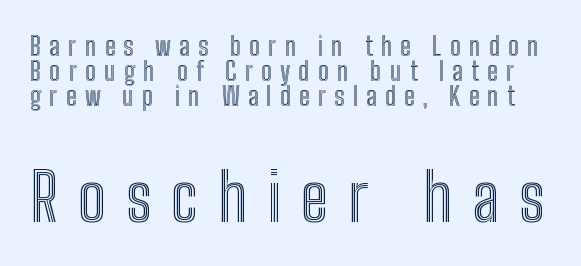
The image shows 65 px condensed type, upright; set tight line spacing (0.97x), unusually wide letter spacing (+0.31 em), not underlined; the second (bottom) block is 2.5x larger; a medium x-height.
